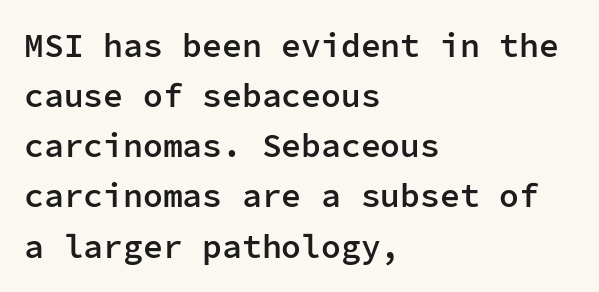
{"serif": "no", "italic": "no", "bold": "semi", "weight": "semibold", "width": "normal", "stroke_contrast": "low", "x_height": "medium", "monospaced": "yes", "underline": "no", "align": "left", "line_spacing": "normal", "line_spacing_ratio": 1.52, "letter_spacing": "normal", "letter_spacing_em": 0.0, "glyph_px": 33}
